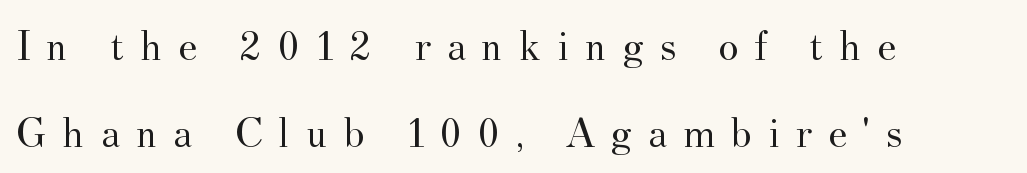
{"serif": "yes", "italic": "no", "bold": "no", "weight": "regular", "width": "normal", "stroke_contrast": "medium", "x_height": "small", "monospaced": "no", "underline": "no", "align": "left", "line_spacing": "loose", "line_spacing_ratio": 2.03, "letter_spacing": "wide", "letter_spacing_em": 0.37, "glyph_px": 43}
